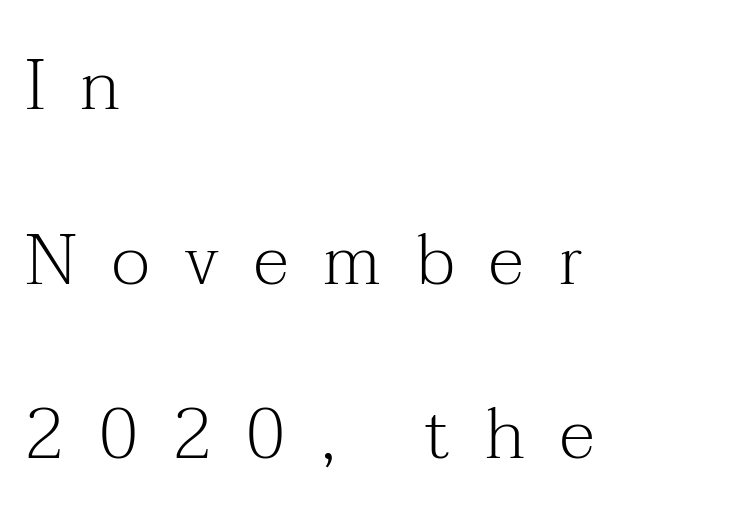
{"serif": "yes", "italic": "no", "bold": "no", "weight": "light", "width": "normal", "stroke_contrast": "medium", "x_height": "medium", "monospaced": "no", "underline": "no", "align": "left", "line_spacing": "loose", "line_spacing_ratio": 2.46, "letter_spacing": "wide", "letter_spacing_em": 0.49, "glyph_px": 71}
